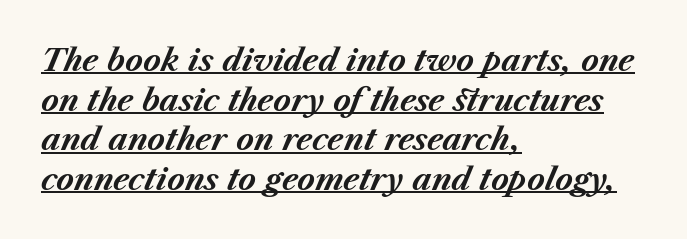
The image shows 30 px bold type, italic (leaning right); set left-aligned, normal line spacing (1.32x), normal letter spacing, underlined; medium stroke contrast and a medium x-height.
